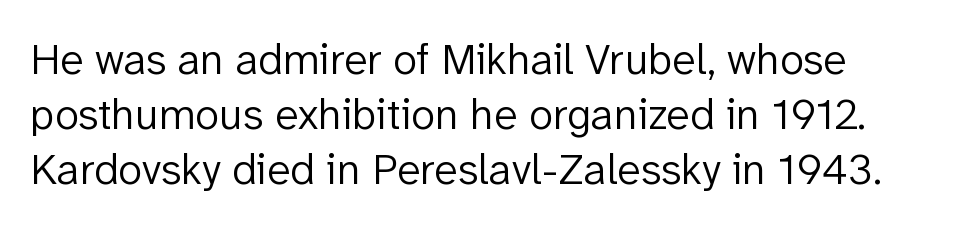
Q: Is the text bold? A: No.
Q: Is the text italic (slanted)? A: No, it is upright.
Q: Is the typeface a serif or a sans-serif typeface? A: Sans-serif.
Q: Is the text underlined? A: No.
Q: How is the paragraph aligned? A: Left-aligned.
Q: Is the spacing between letters normal or unusually wide? A: Normal.
Q: Is the spacing between lines tight, normal or loose? A: Normal.
Q: Width (condensed, normal, or wide)? A: Normal.
Q: Stroke contrast? A: Low.
Q: x-height? A: Medium.
Q: Monospaced? A: No.
